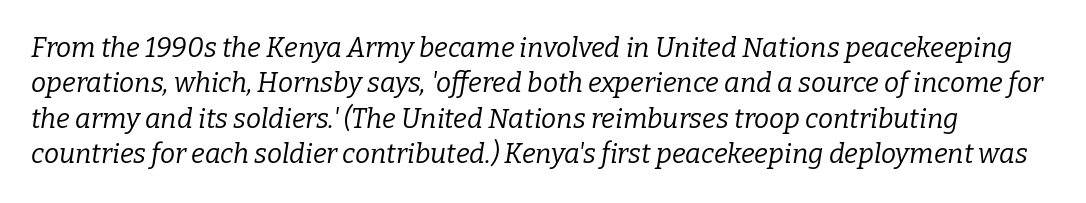
{"italic": "yes", "lean": "right", "slant_degrees": 9, "bold": "no", "underline": "no", "line_spacing": "normal", "line_spacing_ratio": 1.31, "letter_spacing": "normal", "letter_spacing_em": 0.0, "glyph_px": 27}
